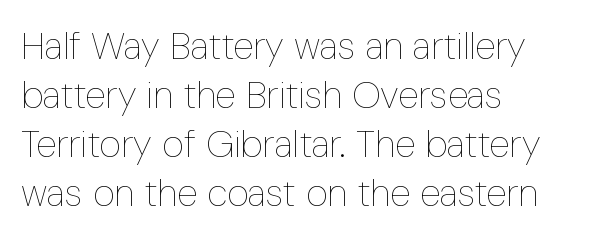
The image shows 38 px thin, condensed type, upright; set left-aligned, normal line spacing (1.29x), normal letter spacing, not underlined; low stroke contrast and a medium x-height.
